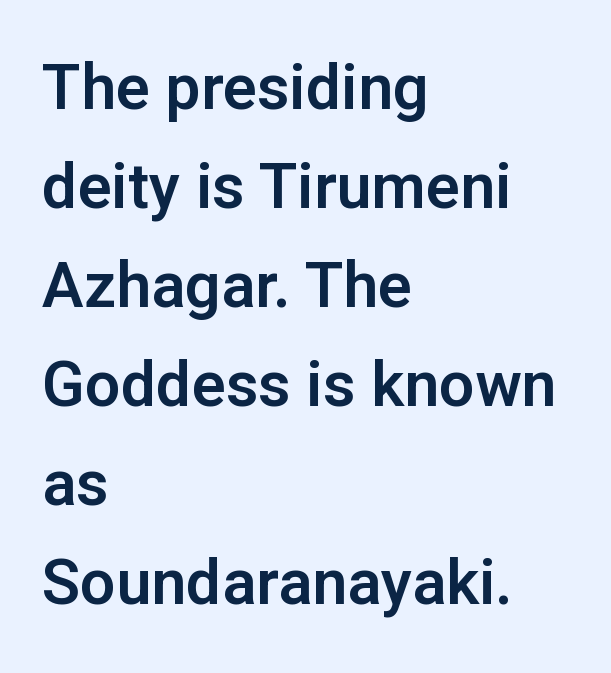
{"serif": "no", "italic": "no", "width": "normal", "stroke_contrast": "low", "x_height": "medium", "monospaced": "no", "underline": "no", "align": "left", "line_spacing": "normal", "line_spacing_ratio": 1.57, "letter_spacing": "normal", "letter_spacing_em": 0.0, "glyph_px": 63}
